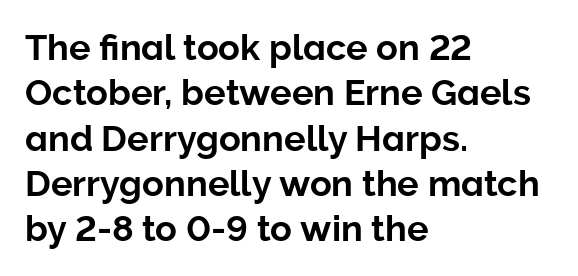
{"serif": "no", "italic": "no", "width": "normal", "stroke_contrast": "low", "x_height": "medium", "monospaced": "no", "underline": "no", "align": "left", "line_spacing": "normal", "line_spacing_ratio": 1.26, "letter_spacing": "normal", "letter_spacing_em": 0.0, "glyph_px": 36}
